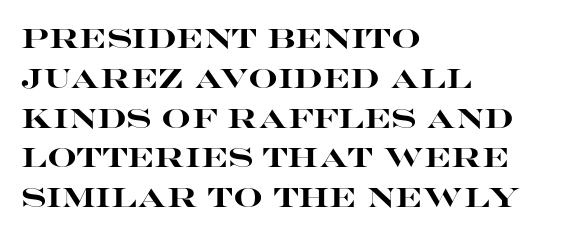
The image shows 26 px bold type, upright; set left-aligned, normal line spacing (1.53x), normal letter spacing, not underlined.
